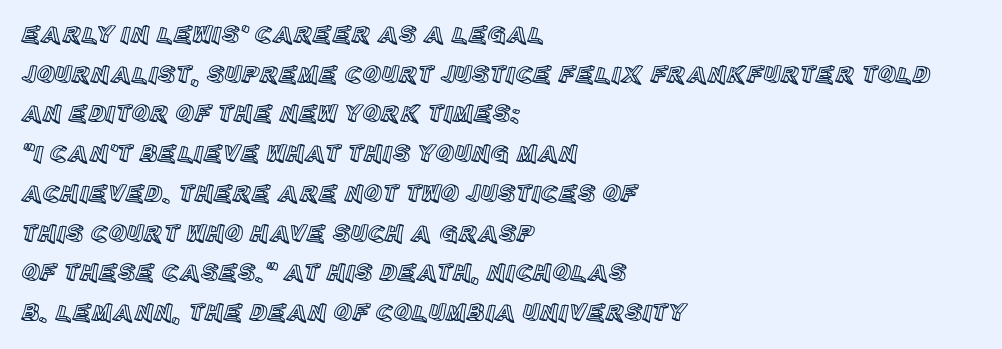
The image shows 25 px text type; set left-aligned, normal line spacing (1.59x), normal letter spacing, not underlined.
